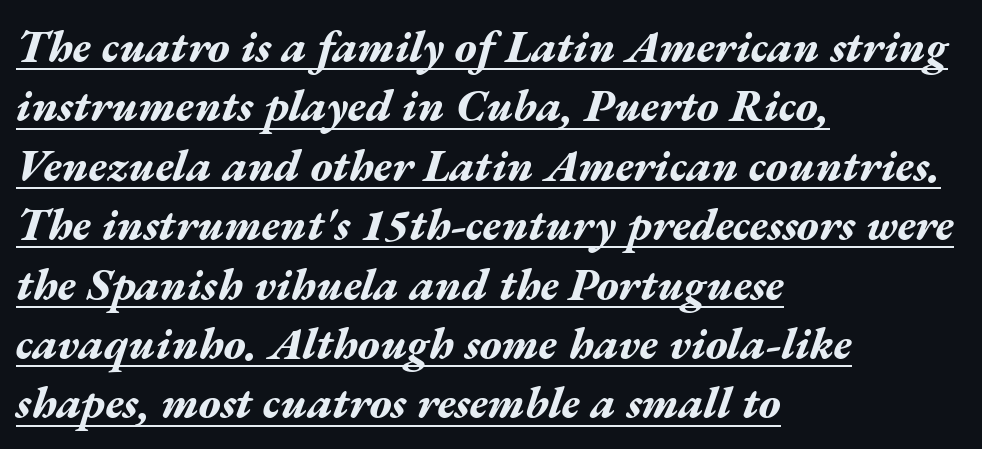
Tracking value appears to be zero — textbook default spacing. One-word summary of the alignment: left. Tall strokes in this sample are angled rather than plumb. Each new line begins a customary step beneath the previous one.
